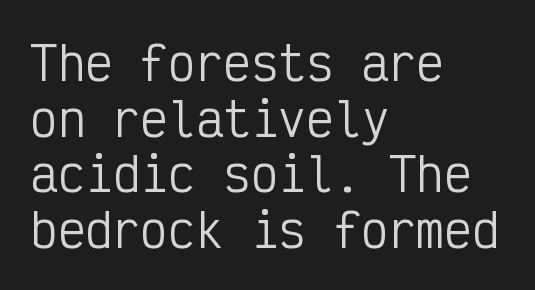
The image shows 46 px regular-weight, condensed sans-serif type, upright, monospaced; set left-aligned, line spacing 1.21x, normal letter spacing, not underlined; low stroke contrast and a medium x-height.
